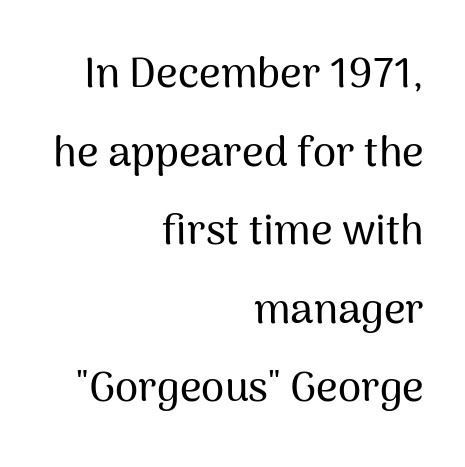
The image shows 42 px sans-serif type, upright; set right-aligned, line spacing 1.87x, normal letter spacing, not underlined; medium stroke contrast and a medium x-height.
